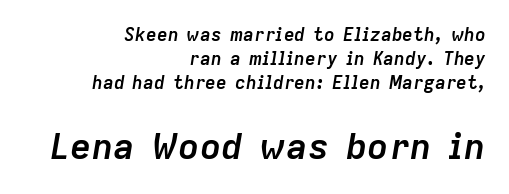
{"italic": "yes", "lean": "right", "slant_degrees": 9, "bold": "yes", "weight": "semibold", "width": "normal", "stroke_contrast": "low", "x_height": "medium", "monospaced": "no", "underline": "no", "align": "right", "line_spacing": "normal", "line_spacing_ratio": 1.34, "letter_spacing": "normal", "letter_spacing_em": 0.0, "larger_block": "second", "size_ratio": 2.0, "glyph_px": 36}
